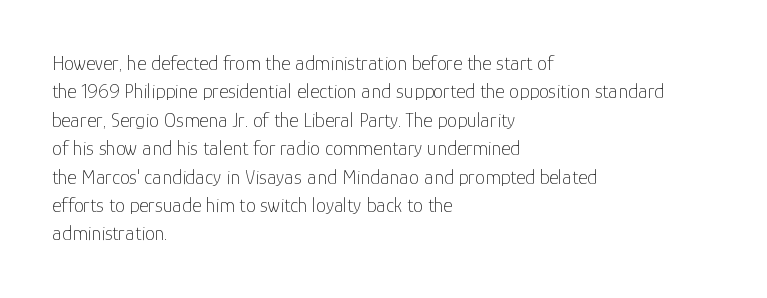
Q: Is the text bold? A: No.
Q: Is the text italic (slanted)? A: No, it is upright.
Q: Is the text underlined? A: No.
Q: How is the paragraph aligned? A: Left-aligned.
Q: Is the spacing between letters normal or unusually wide? A: Normal.
Q: Is the spacing between lines tight, normal or loose? A: Normal.
